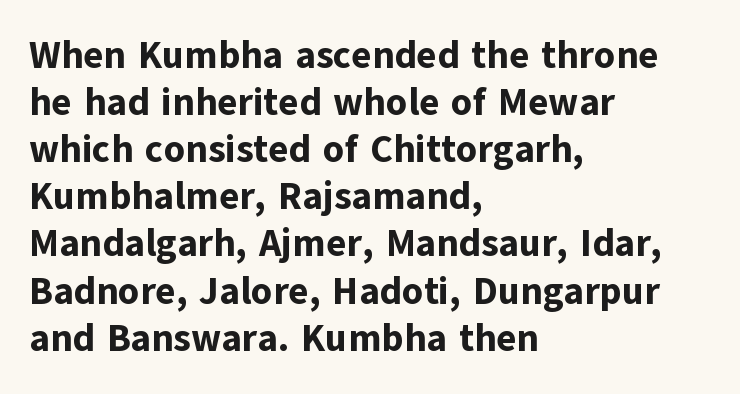
Q: Is the text bold? A: Yes.
Q: Is the text italic (slanted)? A: No, it is upright.
Q: Is the typeface a serif or a sans-serif typeface? A: Sans-serif.
Q: Is the text underlined? A: No.
Q: How is the paragraph aligned? A: Left-aligned.
Q: Is the spacing between letters normal or unusually wide? A: Normal.
Q: Width (condensed, normal, or wide)? A: Normal.
Q: Stroke contrast? A: Low.
Q: x-height? A: Medium.
Q: Monospaced? A: No.
